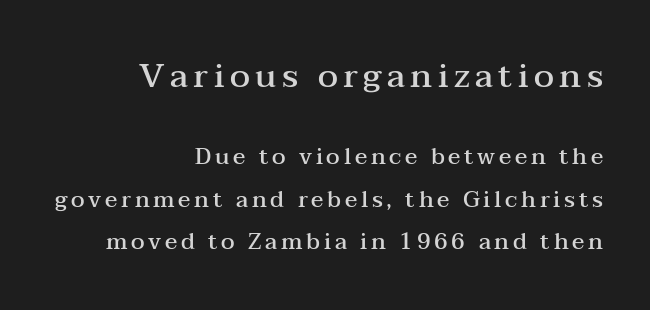
The image shows 34 px semibold, wide serif type, upright; set right-aligned, line spacing 1.85x, not underlined; the first (top) block is 1.48x larger; medium stroke contrast and a medium x-height.
